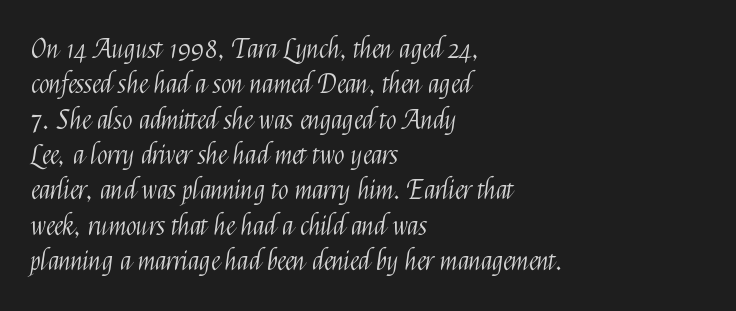
Line beginnings align vertically; line endings do not. Baseline-to-baseline distance is the conventional proportion of letter height. The characters are drawn with everyday or finer stroke widths. Here the glyphs are tracked normally, forming tight word shapes.
